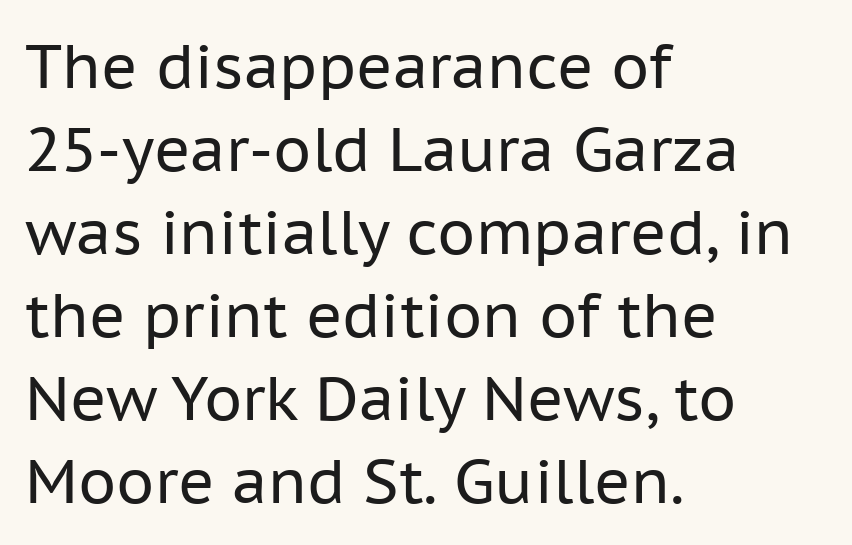
{"serif": "no", "italic": "no", "bold": "no", "weight": "regular", "width": "normal", "stroke_contrast": "low", "x_height": "medium", "monospaced": "no", "underline": "no", "align": "left", "line_spacing": "normal", "line_spacing_ratio": 1.36, "letter_spacing": "normal", "letter_spacing_em": 0.0, "glyph_px": 61}
